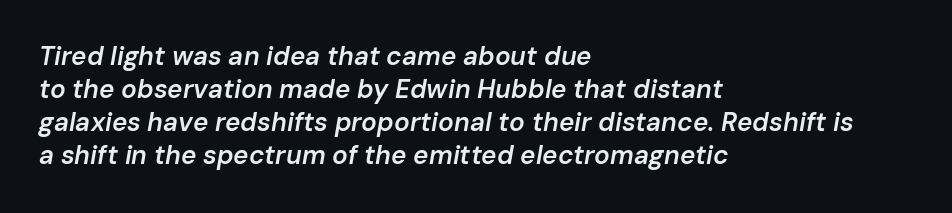
Short note: letters normally spaced. Moderately thickened strokes mark this as semibold type. In terms of leading, this rendering sits right in the middle. Horizontally, the lines are justified to the leading edge only.
